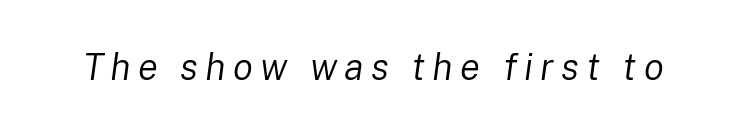
The image shows 37 px regular-weight type, italic (leaning right); set not underlined; low stroke contrast and a medium x-height.
